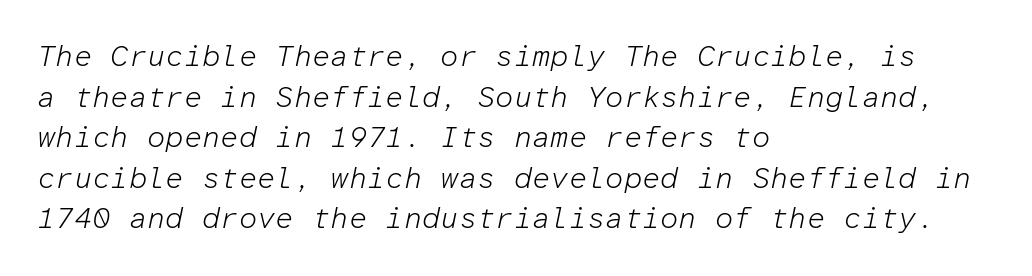
You could count columns in this text — the font is strictly monospaced. Rows of type keep a routine distance in the vertical direction. Tall strokes in this sample are angled rather than plumb. A clean baseline with only descenders dipping below it.
